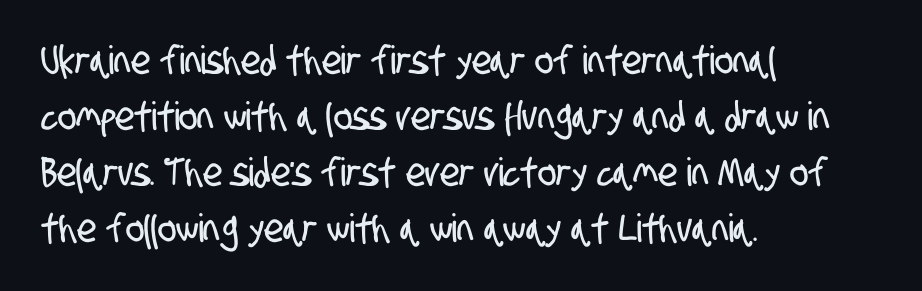
{"serif": "no", "width": "condensed", "stroke_contrast": "low", "x_height": "large", "monospaced": "no", "underline": "no", "align": "left", "line_spacing": "normal", "line_spacing_ratio": 1.44, "letter_spacing": "normal", "letter_spacing_em": 0.0, "glyph_px": 39}
